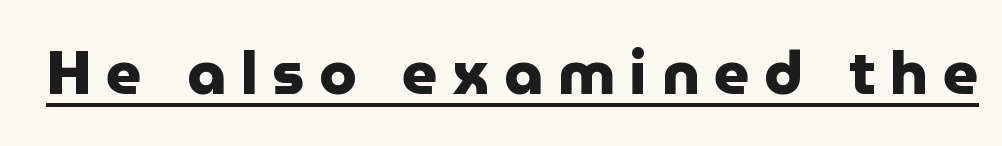
This is sans-serif lettering, the kind often seen on screens and signage. Is this a fixed-width face? No — the glyphs have proportional, varying widths. Beneath each row of characters lies a ruled line. Substantial extra tracking has been applied to these lines. Heavy, bold letterforms.
